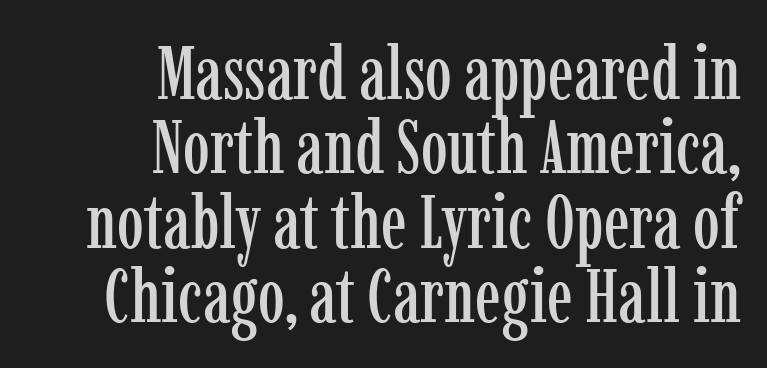
Q: Is the text italic (slanted)? A: No, it is upright.
Q: Is the typeface a serif or a sans-serif typeface? A: Serif.
Q: Is the text underlined? A: No.
Q: How is the paragraph aligned? A: Right-aligned.
Q: Is the spacing between letters normal or unusually wide? A: Normal.
Q: Is the spacing between lines tight, normal or loose? A: Tight.
Q: Width (condensed, normal, or wide)? A: Condensed.
Q: Stroke contrast? A: Low.
Q: x-height? A: Medium.
Q: Monospaced? A: No.
